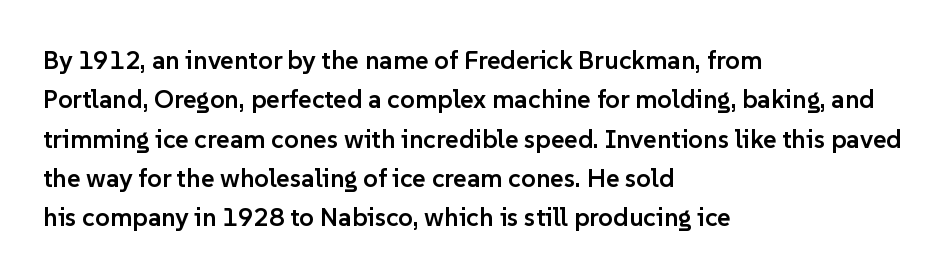
Q: Is the text bold? A: Semi-bold.
Q: Is the text italic (slanted)? A: No, it is upright.
Q: Is the text underlined? A: No.
Q: How is the paragraph aligned? A: Left-aligned.
Q: Is the spacing between letters normal or unusually wide? A: Normal.
Q: Is the spacing between lines tight, normal or loose? A: Normal.
